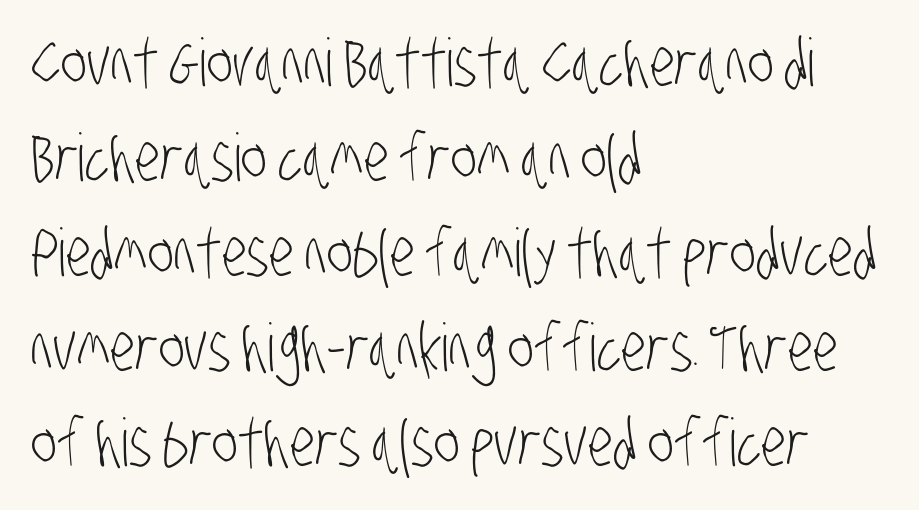
Is this a fixed-width face? No — the glyphs have proportional, varying widths. The lines in this sample share a left origin and differ only in where they stop. A typesetter would call this zero additional tracking. This rendering employs a face without finishing strokes, i.e., a sans-serif.
